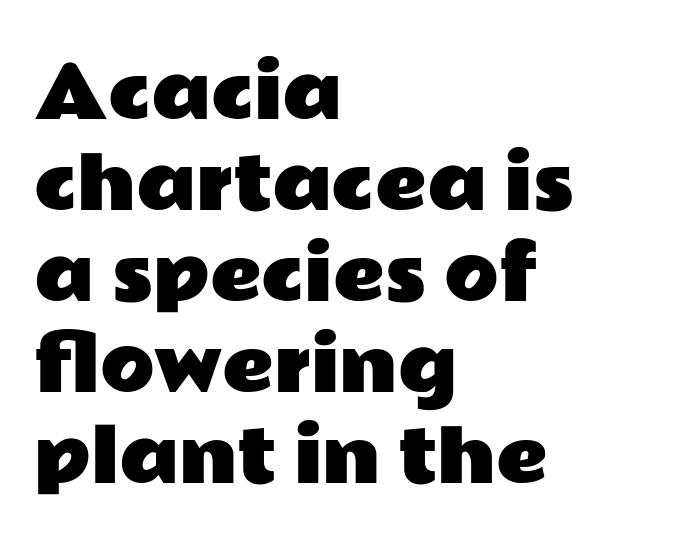
The image shows 71 px wide sans-serif type, upright; set left-aligned, normal line spacing (1.28x), normal letter spacing, not underlined; low stroke contrast and a medium x-height.
